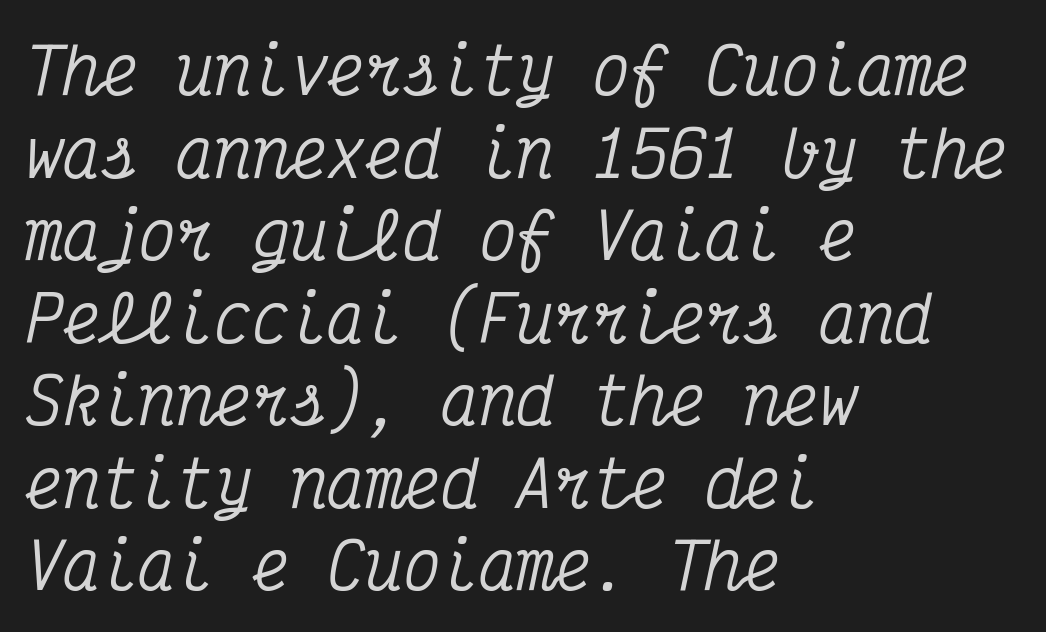
A typesetter would call this zero additional tracking. The area under the type is left untouched. Layout note: lines flush left. These lines are composed in type with serifs. The line-height multiplier appears to be the usual default. The rendering uses typewriter-style spacing with identical character cells.
